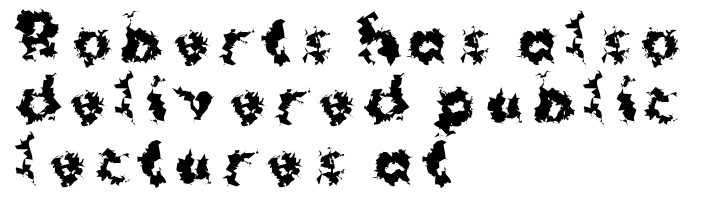
Q: Is the text bold? A: Yes.
Q: Is the text italic (slanted)? A: No, it is upright.
Q: Is the typeface a serif or a sans-serif typeface? A: Sans-serif.
Q: Is the text underlined? A: No.
Q: How is the paragraph aligned? A: Left-aligned.
Q: Is the spacing between lines tight, normal or loose? A: Tight.
Q: Width (condensed, normal, or wide)? A: Normal.
Q: Stroke contrast? A: Medium.
Q: x-height? A: Medium.
Q: Monospaced? A: No.
